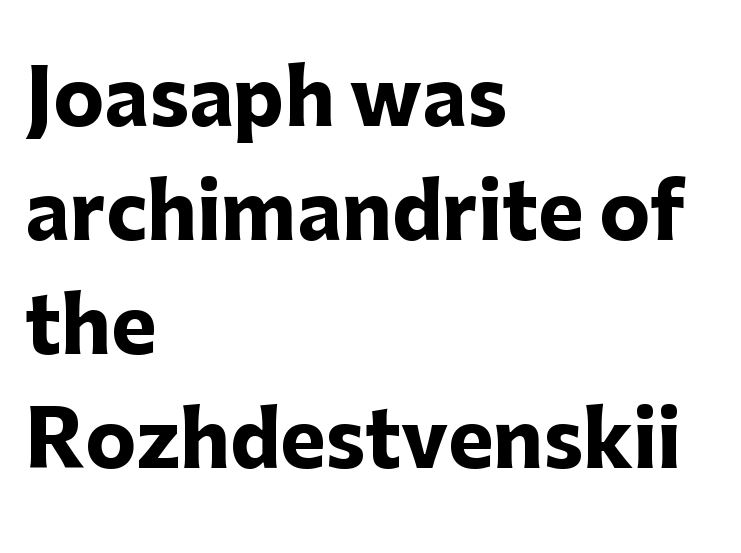
{"serif": "no", "italic": "no", "bold": "yes", "weight": "heavy", "width": "normal", "stroke_contrast": "low", "x_height": "medium", "monospaced": "no", "underline": "no", "align": "left", "line_spacing": "normal", "line_spacing_ratio": 1.5, "letter_spacing": "normal", "letter_spacing_em": 0.0, "glyph_px": 76}
